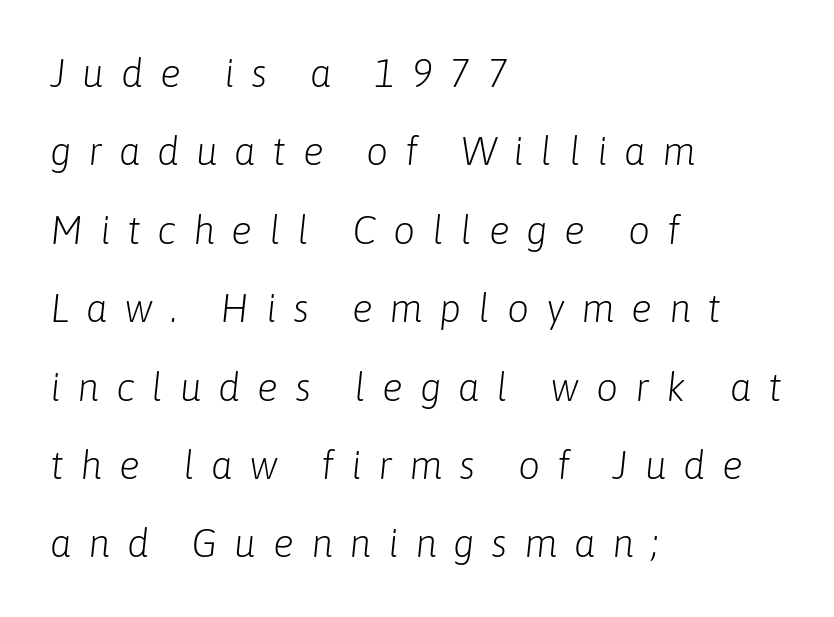
{"italic": "yes", "lean": "right", "slant_degrees": 6, "bold": "no", "weight": "light", "width": "normal", "stroke_contrast": "low", "x_height": "medium", "monospaced": "no", "underline": "no", "align": "left", "line_spacing": "loose", "line_spacing_ratio": 2.01, "letter_spacing": "wide", "letter_spacing_em": 0.43, "glyph_px": 39}
